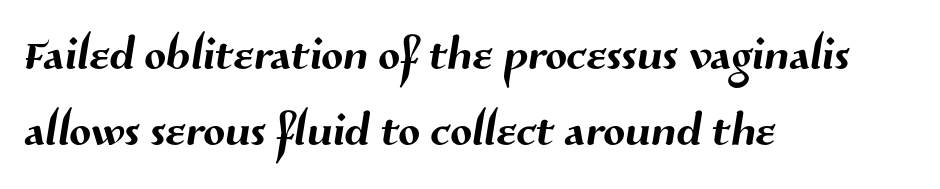
Q: Is the typeface a serif or a sans-serif typeface? A: Sans-serif.
Q: Is the text underlined? A: No.
Q: How is the paragraph aligned? A: Left-aligned.
Q: Is the spacing between letters normal or unusually wide? A: Normal.
Q: Width (condensed, normal, or wide)? A: Normal.
Q: Stroke contrast? A: Medium.
Q: x-height? A: Medium.
Q: Monospaced? A: No.
